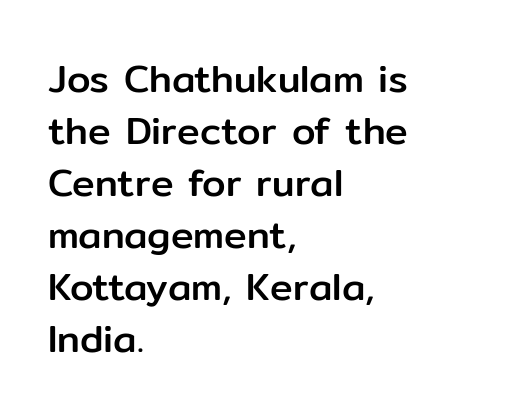
These lines sit exactly where default settings would place them. No feet cap the strokes, marking this as sans-serif type. Is there any slant? The stems are plumb. Think of a printed novel: that variable character pitch is what you see here. Students, note that the glyphs here touch the page at normal intervals. All the whitespace from short lines collects on the right.
